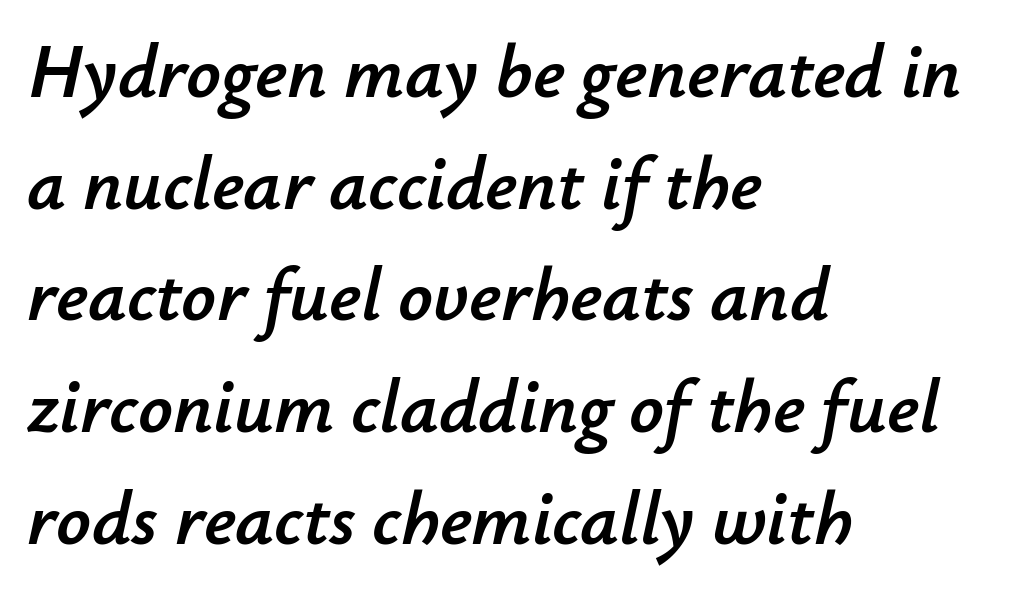
Designer's note — italics engaged. This rendering features lettering with no underline. A classic flush-left, rag-right setting is used for this passage. The face used here is rendered with its standard letterfit. Spacing verdict: proportional, widths tailored to each character. If you measured baseline to baseline, you'd find a middling distance.
